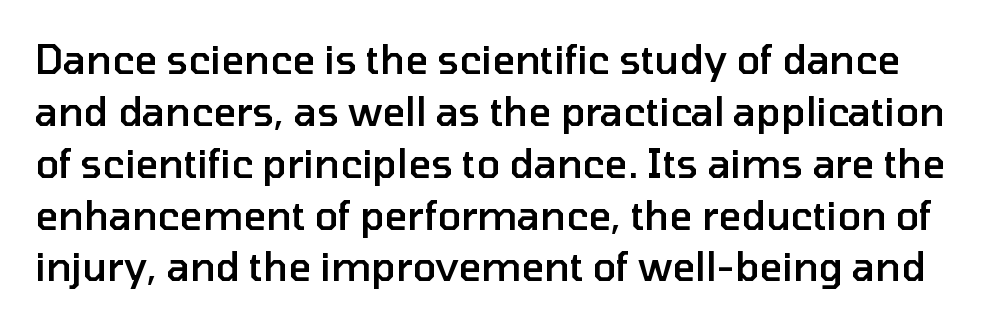
{"serif": "no", "italic": "no", "bold": "semi", "weight": "semibold", "width": "normal", "stroke_contrast": "low", "x_height": "medium", "monospaced": "no", "underline": "no", "line_spacing": "normal", "line_spacing_ratio": 1.33, "letter_spacing": "normal", "letter_spacing_em": 0.0, "glyph_px": 39}
